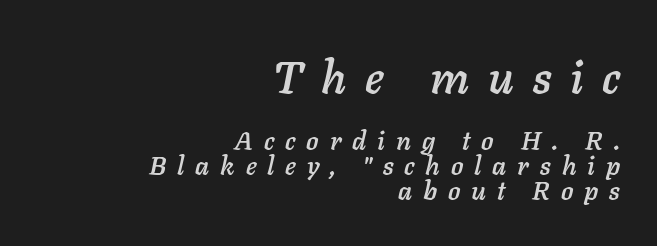
Q: Is the text italic (slanted)? A: Yes, it leans right by about 11 degrees.
Q: Is the text underlined? A: No.
Q: How is the paragraph aligned? A: Right-aligned.
Q: Is the spacing between letters normal or unusually wide? A: Unusually wide.
Q: Is the spacing between lines tight, normal or loose? A: Tight.
Q: Which block of text is set in a larger size, the first (top) or the second (bottom)? A: The first (top) one.
Q: Width (condensed, normal, or wide)? A: Normal.
Q: Stroke contrast? A: Low.
Q: x-height? A: Medium.
Q: Monospaced? A: No.
